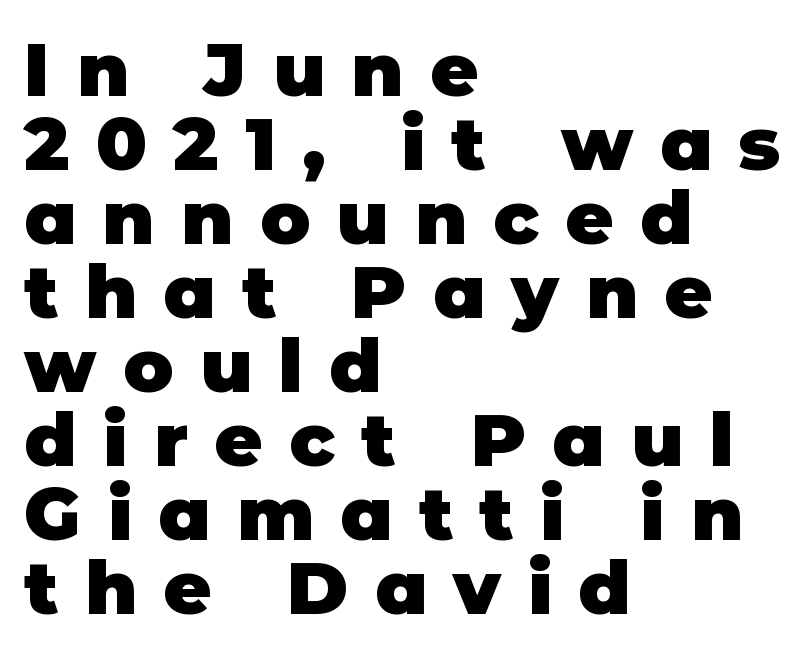
The image shows 74 px heavy sans-serif type, upright; set left-aligned, tight line spacing (1.0x), unusually wide letter spacing (+0.36 em), not underlined; low stroke contrast and a large x-height.
